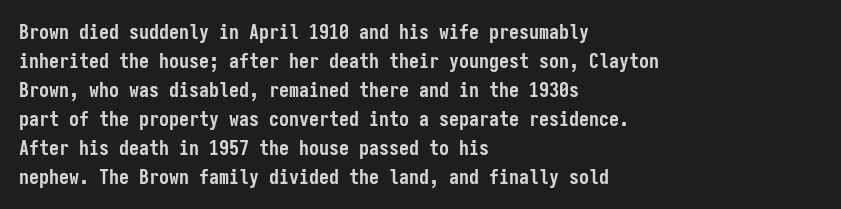
{"italic": "no", "bold": "yes", "underline": "no", "align": "left", "line_spacing": "normal", "line_spacing_ratio": 1.45, "letter_spacing": "normal", "letter_spacing_em": 0.0, "glyph_px": 20}
